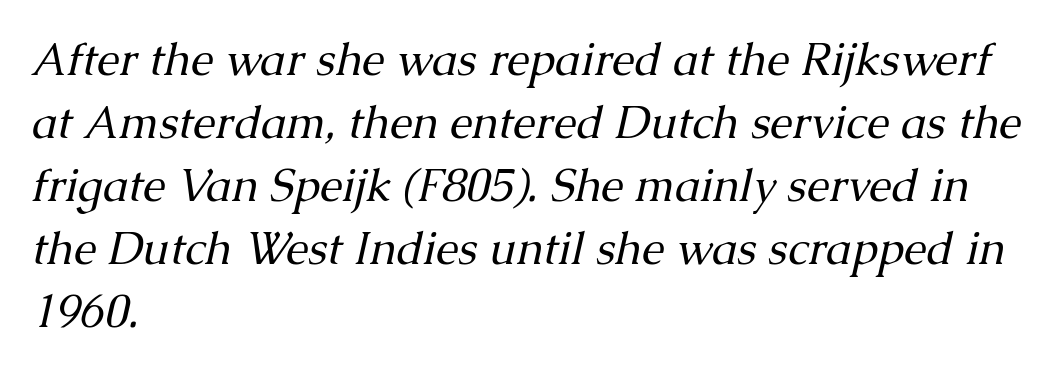
The image shows 45 px regular-weight serif type, italic (leaning right); set left-aligned, normal line spacing (1.4x), normal letter spacing, not underlined; medium stroke contrast and a medium x-height.
